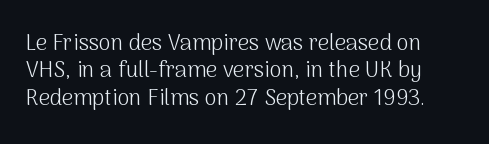
There is no visible air inserted between adjacent glyphs. Leading: standard. Characters remain perfectly vertical along every line. Anything drawn beneath the words? Only blank space.
